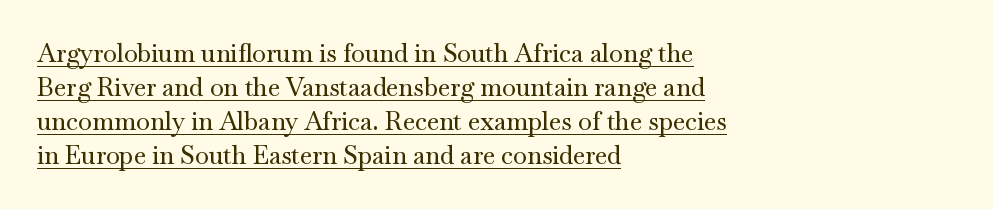
The image shows 25 px text type, upright; set left-aligned, normal line spacing (1.36x), normal letter spacing, underlined.
